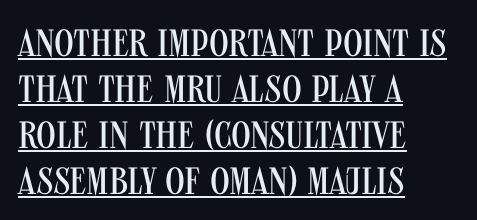
The image shows 38 px regular-weight, condensed sans-serif type, upright; set left-aligned, line spacing 1.21x, normal letter spacing, underlined; medium stroke contrast and a large x-height.
